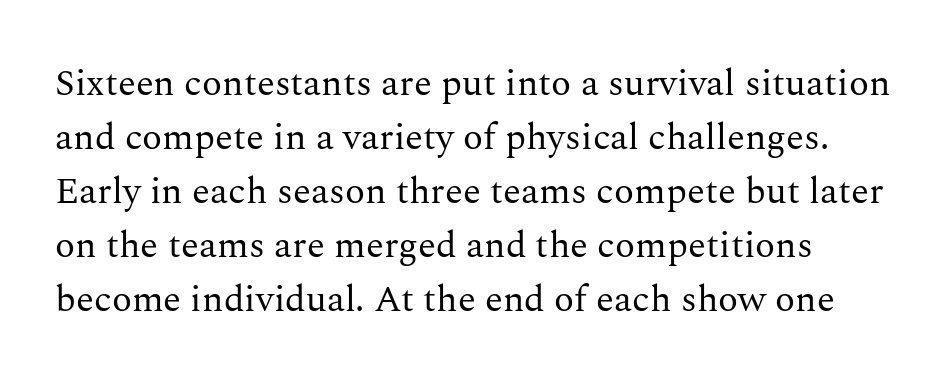
The image shows 37 px regular-weight serif type, upright; set normal line spacing (1.46x), normal letter spacing, not underlined; medium stroke contrast and a medium x-height.
